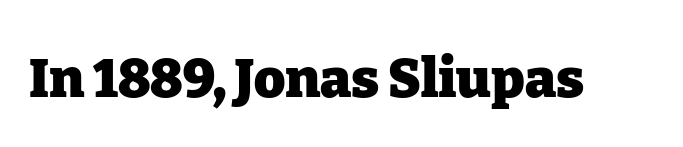
Q: Is the text bold? A: Yes.
Q: Is the text italic (slanted)? A: No, it is upright.
Q: Is the typeface a serif or a sans-serif typeface? A: Serif.
Q: Is the text underlined? A: No.
Q: Is the spacing between letters normal or unusually wide? A: Normal.
Q: Width (condensed, normal, or wide)? A: Normal.
Q: Stroke contrast? A: Low.
Q: x-height? A: Medium.
Q: Monospaced? A: No.
